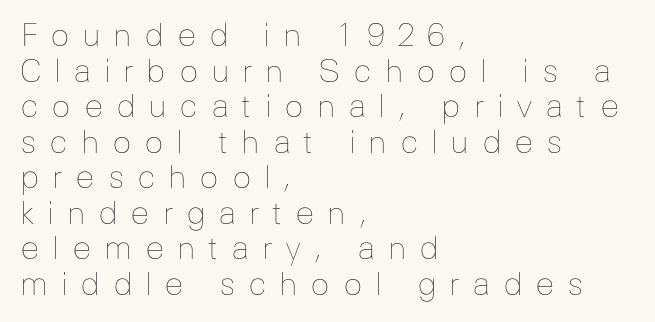
{"italic": "no", "bold": "no", "weight": "thin", "width": "normal", "stroke_contrast": "low", "x_height": "medium", "monospaced": "no", "underline": "no", "align": "left", "line_spacing": "tight", "line_spacing_ratio": 1.11, "letter_spacing": "wide", "letter_spacing_em": 0.39, "glyph_px": 32}
